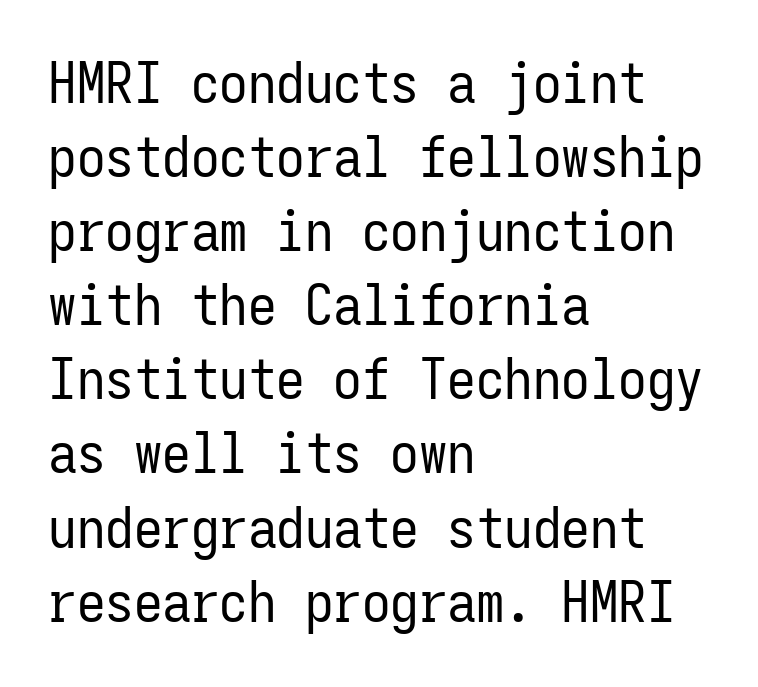
Plain, unruled lines of type. Nobody touched the tracking dial on this one. Left-aligned paragraph, ragged on the right. These lines are composed in type without serifs. Every stem runs plumb, perpendicular to the baseline.
